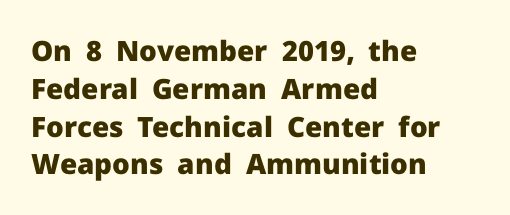
The axis of the letterforms is exactly vertical. The rows are spaced the way most documents space them. Do the characters align in a grid? No, the font is proportional. Strong, thick strokes mark this as bold type. Descenders hang freely into open space. The face used here is a sans, in the tradition of grotesques and geometrics.
